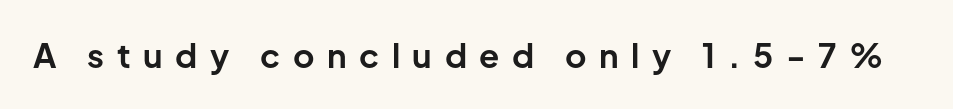
{"serif": "no", "italic": "no", "bold": "yes", "weight": "bold", "width": "normal", "stroke_contrast": "low", "x_height": "medium", "monospaced": "no", "underline": "no", "letter_spacing": "wide", "letter_spacing_em": 0.38, "glyph_px": 33}
